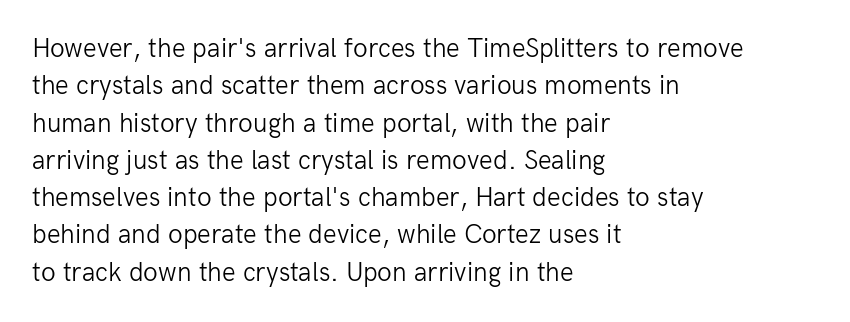
{"italic": "no", "bold": "no", "underline": "no", "align": "left", "line_spacing": "normal", "line_spacing_ratio": 1.38, "letter_spacing": "normal", "letter_spacing_em": 0.0, "glyph_px": 27}
